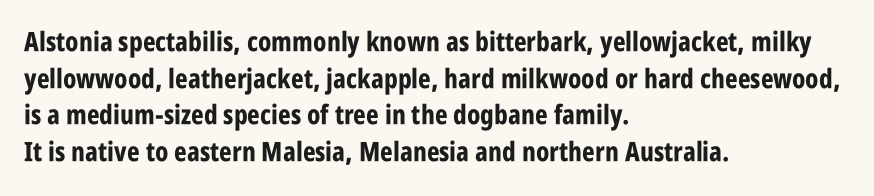
Casual observation: everything's shoved over to the left. Look at the tracking — it's just the regular setting, nothing added. The rendering uses a moderate line-height, typical for paragraphs. Decoration check: the copy has no underline. The face used here has the dense, thick strokes of a bold. The typography opts for an upright posture over an oblique one.
